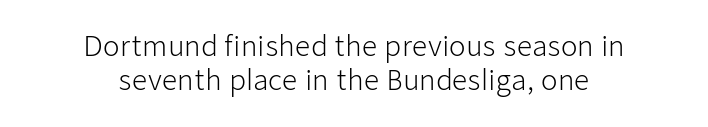
No chunkiness to these letters — they're not bold. In terms of posture, this sample is upright. Standard letterfit; no display-style spreading of the glyphs. A student would call this center alignment; a typographer would say set centered. This block has exactly the height ordinary leading produces.
